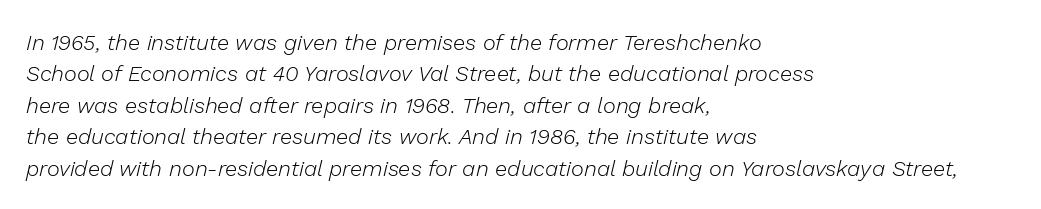
The image shows 22 px text type, italic (leaning right); set left-aligned, normal line spacing (1.43x), normal letter spacing, not underlined.
